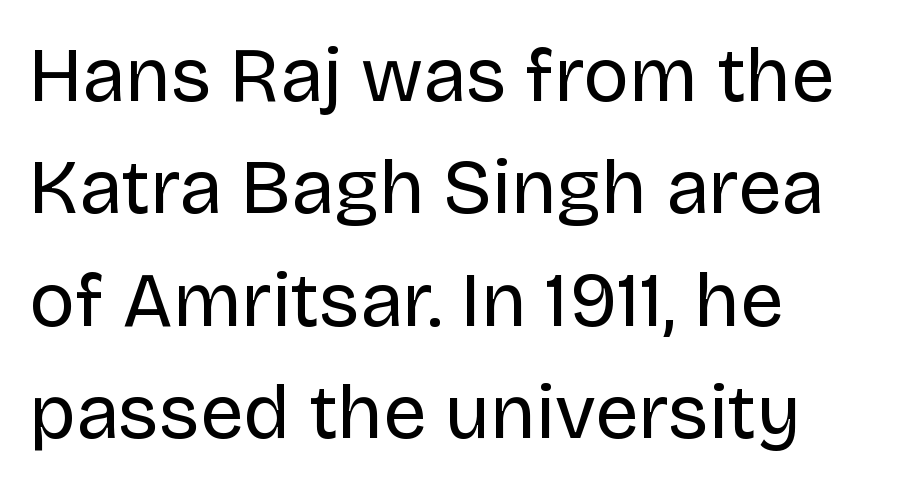
{"serif": "no", "italic": "no", "bold": "no", "weight": "regular", "width": "normal", "stroke_contrast": "low", "x_height": "large", "monospaced": "no", "underline": "no", "align": "left", "line_spacing": "normal", "line_spacing_ratio": 1.46, "letter_spacing": "normal", "letter_spacing_em": 0.0, "glyph_px": 77}
